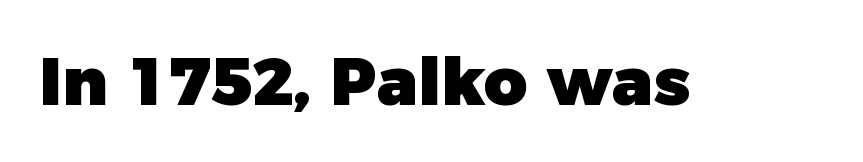
Q: Is the text bold? A: Yes.
Q: Is the text italic (slanted)? A: No, it is upright.
Q: Is the typeface a serif or a sans-serif typeface? A: Sans-serif.
Q: Is the text underlined? A: No.
Q: Is the spacing between letters normal or unusually wide? A: Normal.
Q: Width (condensed, normal, or wide)? A: Normal.
Q: Stroke contrast? A: Low.
Q: x-height? A: Medium.
Q: Monospaced? A: No.
